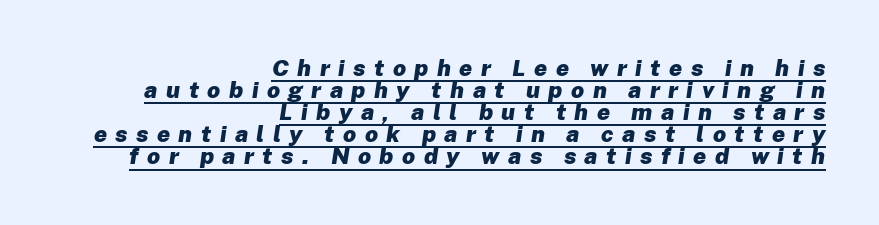
Q: Is the text bold? A: Yes.
Q: Is the text italic (slanted)? A: Yes, it leans right by about 8 degrees.
Q: Is the text underlined? A: Yes.
Q: How is the paragraph aligned? A: Right-aligned.
Q: Is the spacing between letters normal or unusually wide? A: Unusually wide.
Q: Is the spacing between lines tight, normal or loose? A: Tight.
